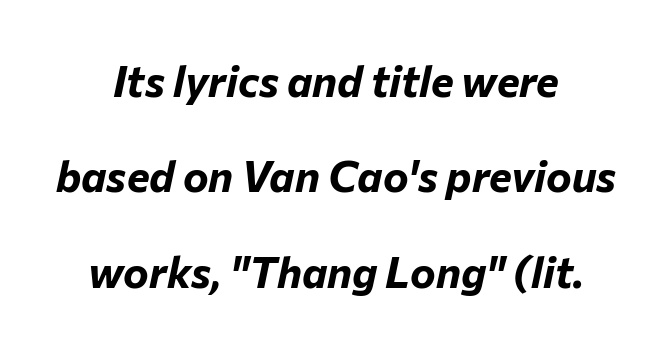
{"italic": "yes", "lean": "right", "slant_degrees": 12, "bold": "yes", "weight": "bold", "width": "normal", "stroke_contrast": "low", "x_height": "medium", "monospaced": "no", "underline": "no", "align": "center", "line_spacing": "loose", "line_spacing_ratio": 2.22, "letter_spacing": "normal", "letter_spacing_em": 0.0, "glyph_px": 43}
